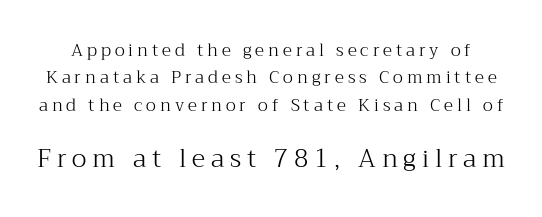
Q: Is the text bold? A: No.
Q: Is the text italic (slanted)? A: No, it is upright.
Q: Is the text underlined? A: No.
Q: Is the spacing between letters normal or unusually wide? A: Unusually wide.
Q: Is the spacing between lines tight, normal or loose? A: Normal.
Q: Which block of text is set in a larger size, the first (top) or the second (bottom)? A: The second (bottom) one.
